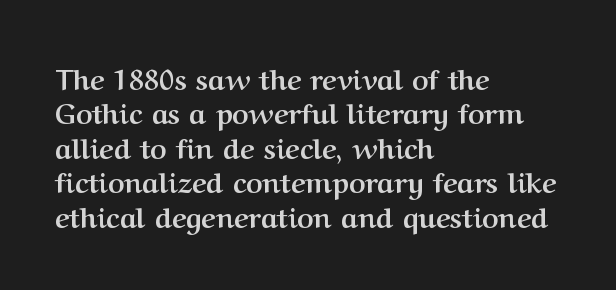
Tall strokes in this sample are plumb rather than angled. The lines are quadded left. The baseline area is clear. Yep, those are serifs on the letters. The rendering uses natural spacing where letterforms have individual widths. Weight: bold.
